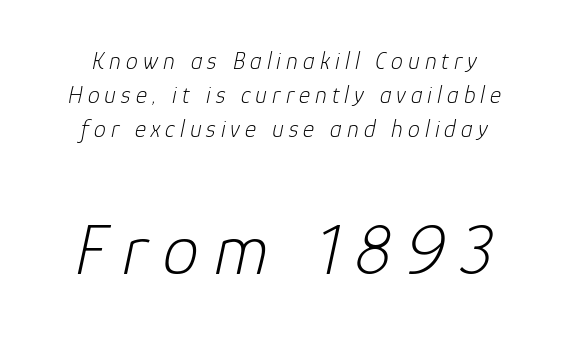
Q: Is the text bold? A: No.
Q: Is the text italic (slanted)? A: Yes, it leans right by about 12 degrees.
Q: Is the text underlined? A: No.
Q: Is the spacing between letters normal or unusually wide? A: Unusually wide.
Q: Is the spacing between lines tight, normal or loose? A: Normal.
Q: Which block of text is set in a larger size, the first (top) or the second (bottom)? A: The second (bottom) one.
Q: Width (condensed, normal, or wide)? A: Normal.
Q: Stroke contrast? A: Low.
Q: x-height? A: Medium.
Q: Monospaced? A: No.
